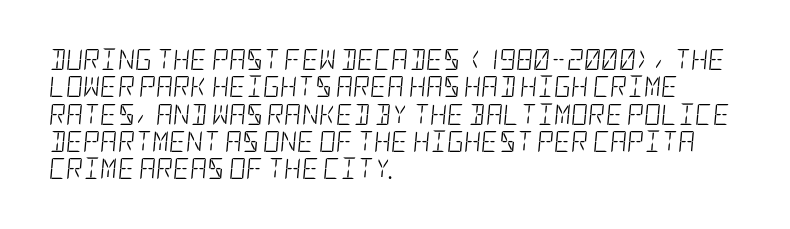
Q: Is the text bold? A: No.
Q: Is the text italic (slanted)? A: Yes, it leans right by about 5 degrees.
Q: Is the text underlined? A: No.
Q: How is the paragraph aligned? A: Left-aligned.
Q: Is the spacing between letters normal or unusually wide? A: Normal.
Q: Is the spacing between lines tight, normal or loose? A: Normal.
